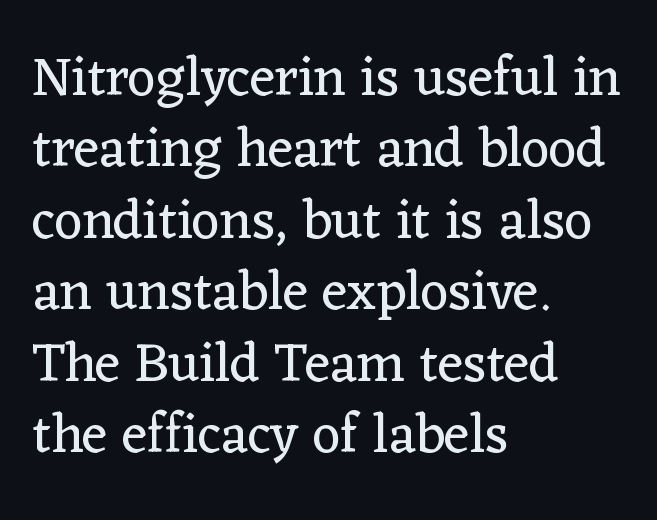
The type sits square on the baseline with zero lean. This rendering features lettering with no underline. Examine the stroke ends and you'll spot serifs. Each line starts at the same left margin while the right side varies.
